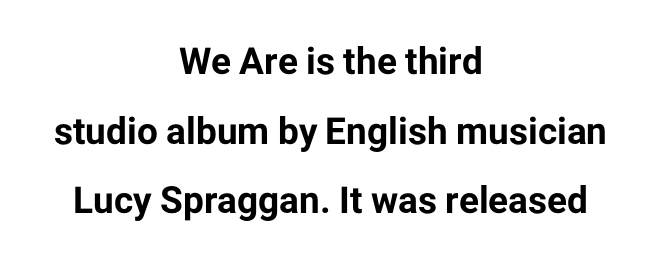
The image shows 37 px bold sans-serif type, upright; set centered, line spacing 1.88x, normal letter spacing, not underlined; low stroke contrast and a medium x-height.
